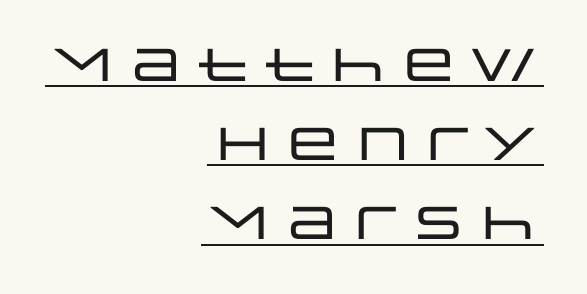
Caption: lettering with a line underneath. You can tell from the bare stems that sans-serif type was used. This rendering uses right alignment, leaving the left contour irregular. There is no visible air inserted between adjacent glyphs. Note the varied advance widths — an 'i' is clearly narrower than an 'm'. Is there any slant? The stems are plumb.
